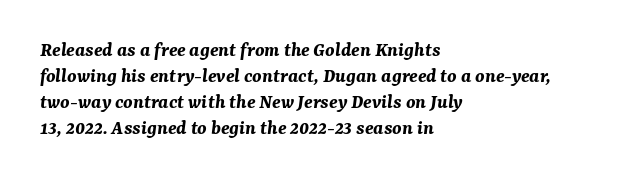
{"italic": "yes", "lean": "right", "slant_degrees": 7, "bold": "yes", "underline": "no", "align": "left", "line_spacing_ratio": 1.24, "letter_spacing": "normal", "letter_spacing_em": 0.0, "glyph_px": 21}
